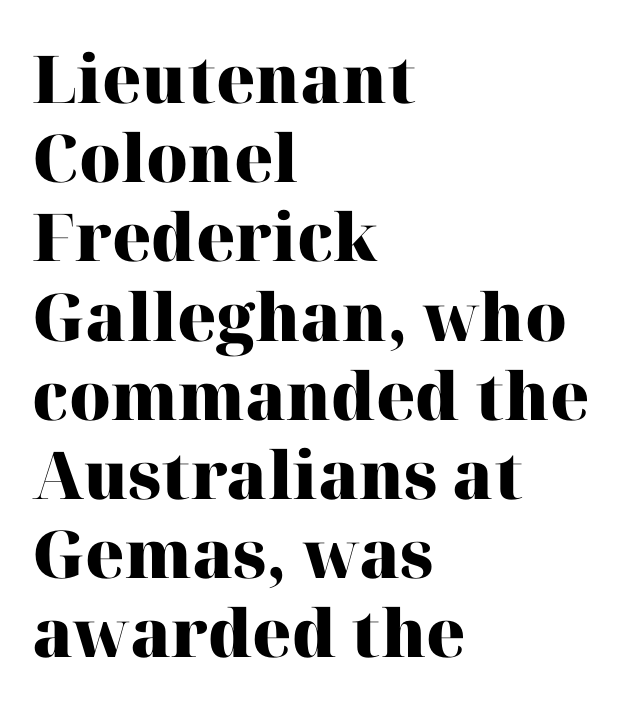
{"serif": "yes", "italic": "no", "bold": "yes", "weight": "heavy", "width": "normal", "stroke_contrast": "high", "x_height": "medium", "monospaced": "no", "underline": "no", "align": "left", "line_spacing_ratio": 1.2, "letter_spacing": "normal", "letter_spacing_em": 0.0, "glyph_px": 66}
